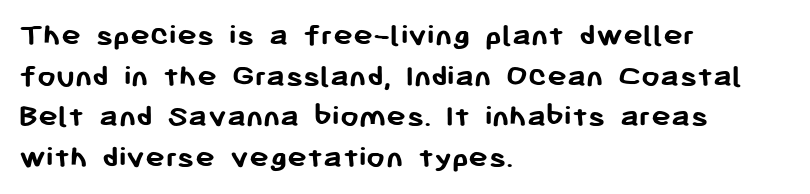
Each letter's strokes conclude bluntly, with no projecting serifs. No extra tracking has been applied to these lines. These lines were composed using upright roman letters. Descender tails drop into unmarked territory.
